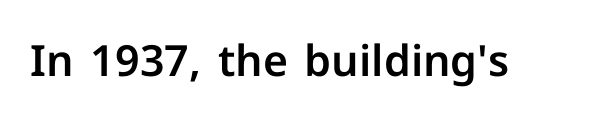
Plain, unruled lines of type. The font's upright variant was chosen for this text. I'd call this a sans setting — the letters go barefoot. Varying glyph widths throughout — classic text-font behaviour. How are the letters spaced? Ordinarily, with no added tracking.
